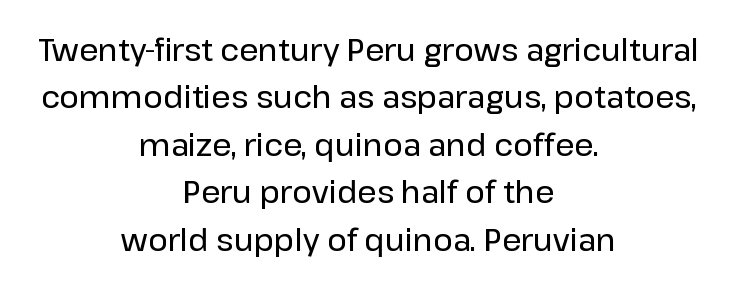
Q: Is the text italic (slanted)? A: No, it is upright.
Q: Is the typeface a serif or a sans-serif typeface? A: Sans-serif.
Q: Is the text underlined? A: No.
Q: How is the paragraph aligned? A: Centered.
Q: Is the spacing between letters normal or unusually wide? A: Normal.
Q: Is the spacing between lines tight, normal or loose? A: Normal.
Q: Width (condensed, normal, or wide)? A: Normal.
Q: Stroke contrast? A: Low.
Q: x-height? A: Medium.
Q: Monospaced? A: No.
